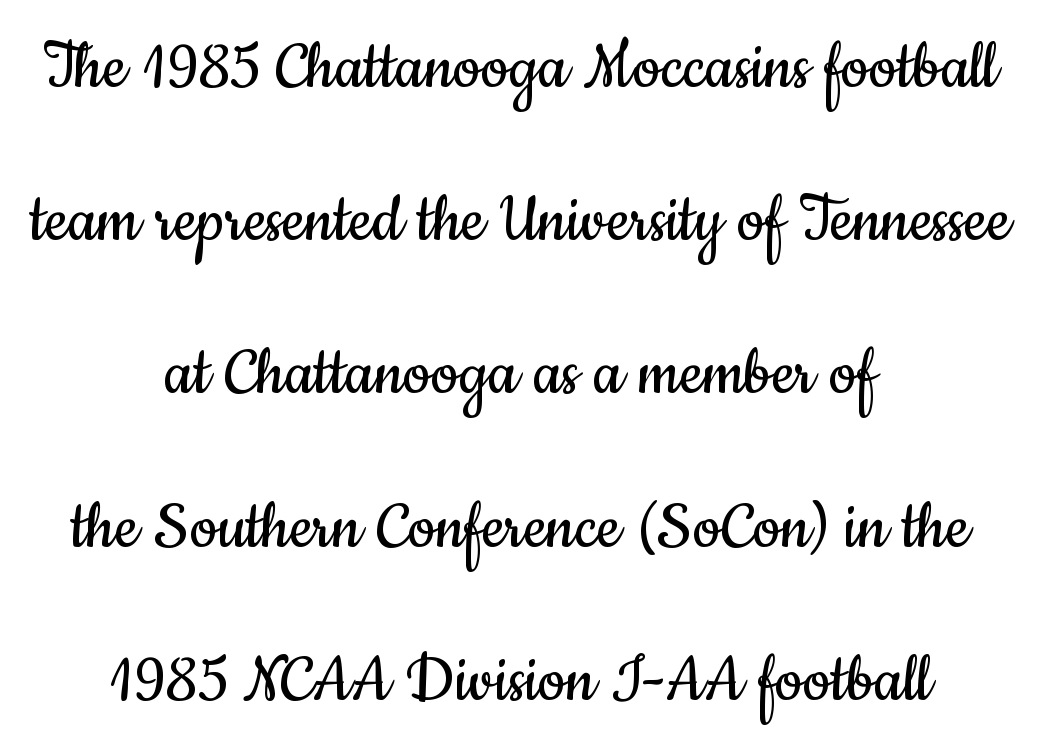
Q: Is the text bold? A: No.
Q: Is the text italic (slanted)? A: Yes.
Q: Is the typeface a serif or a sans-serif typeface? A: Sans-serif.
Q: Is the text underlined? A: No.
Q: How is the paragraph aligned? A: Centered.
Q: Is the spacing between letters normal or unusually wide? A: Normal.
Q: Is the spacing between lines tight, normal or loose? A: Loose.
Q: Width (condensed, normal, or wide)? A: Condensed.
Q: Stroke contrast? A: Low.
Q: x-height? A: Small.
Q: Monospaced? A: No.
